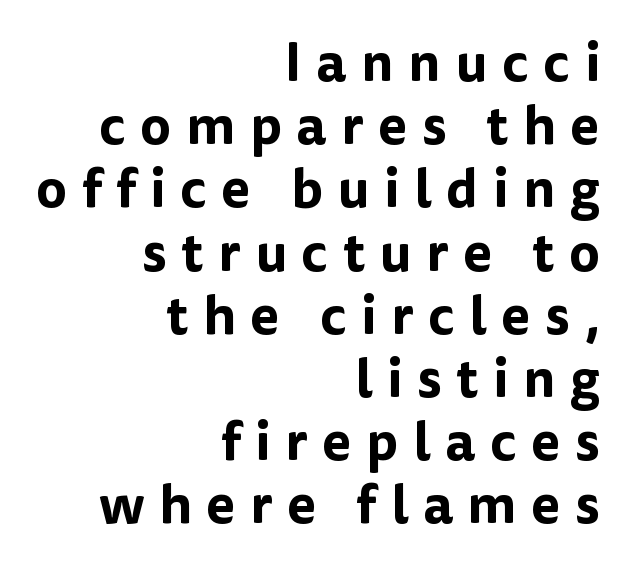
Q: Is the text italic (slanted)? A: No, it is upright.
Q: Is the typeface a serif or a sans-serif typeface? A: Sans-serif.
Q: Is the text underlined? A: No.
Q: How is the paragraph aligned? A: Right-aligned.
Q: Is the spacing between letters normal or unusually wide? A: Unusually wide.
Q: Width (condensed, normal, or wide)? A: Normal.
Q: Stroke contrast? A: Low.
Q: x-height? A: Medium.
Q: Monospaced? A: No.
